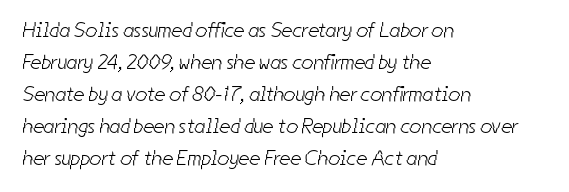
Counters stay open thanks to moderate or lighter strokes. Line spacing here is normal. Letters rest on an invisible, unmarked baseline. Tracking value appears to be zero — textbook default spacing. These lines are set flush left with a ragged right edge.
